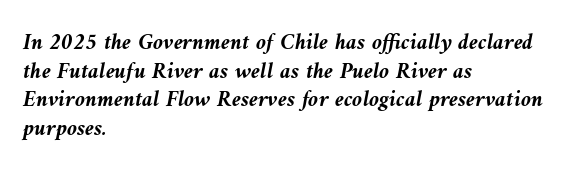
Q: Is the text bold? A: Yes.
Q: Is the text italic (slanted)? A: Yes, it leans left by about 10 degrees.
Q: Is the text underlined? A: No.
Q: How is the paragraph aligned? A: Left-aligned.
Q: Is the spacing between letters normal or unusually wide? A: Normal.
Q: Is the spacing between lines tight, normal or loose? A: Normal.
